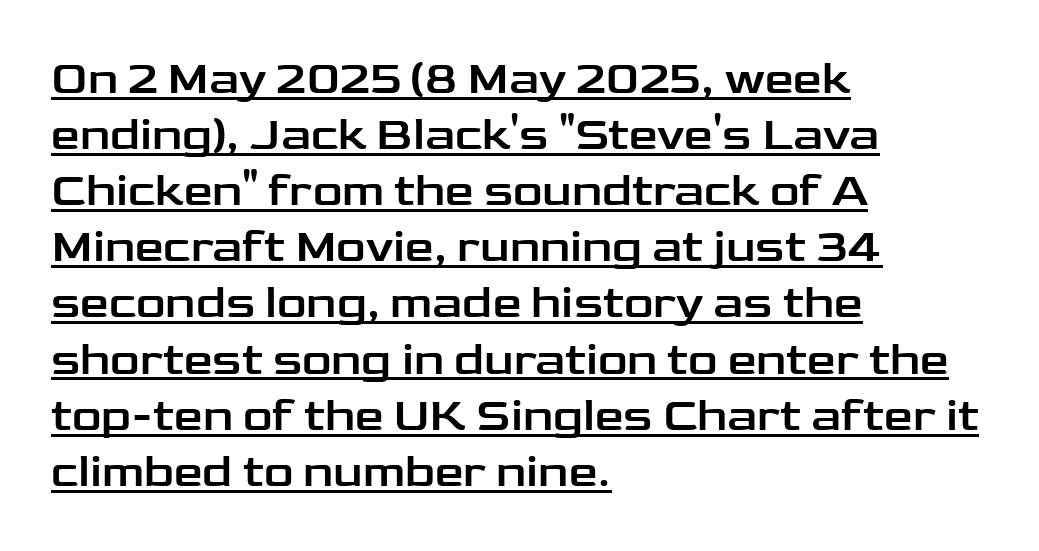
The image shows 46 px wide sans-serif type, upright; set left-aligned, line spacing 1.22x, normal letter spacing, underlined; low stroke contrast and a medium x-height.
